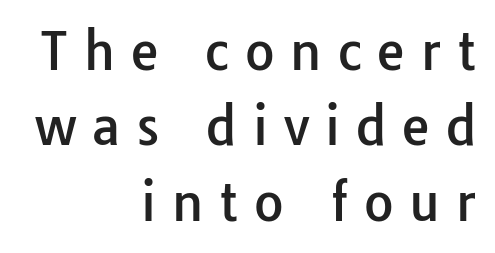
{"serif": "no", "italic": "no", "width": "normal", "stroke_contrast": "low", "x_height": "medium", "monospaced": "no", "underline": "no", "align": "right", "line_spacing": "normal", "line_spacing_ratio": 1.48, "letter_spacing": "wide", "letter_spacing_em": 0.31, "glyph_px": 51}
